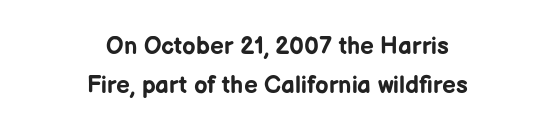
{"italic": "no", "bold": "yes", "underline": "no", "align": "center", "line_spacing": "normal", "line_spacing_ratio": 1.61, "letter_spacing": "normal", "letter_spacing_em": 0.0, "glyph_px": 24}
